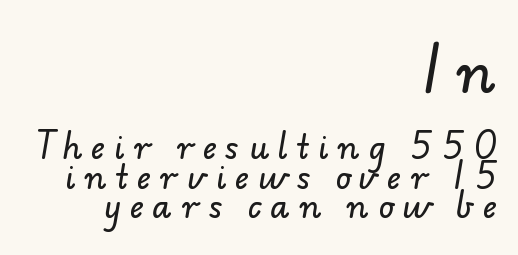
{"serif": "no", "width": "normal", "stroke_contrast": "low", "x_height": "small", "monospaced": "no", "underline": "no", "align": "right", "line_spacing": "tight", "line_spacing_ratio": 0.96, "letter_spacing": "wide", "letter_spacing_em": 0.3, "larger_block": "first", "size_ratio": 1.77, "glyph_px": 55}
